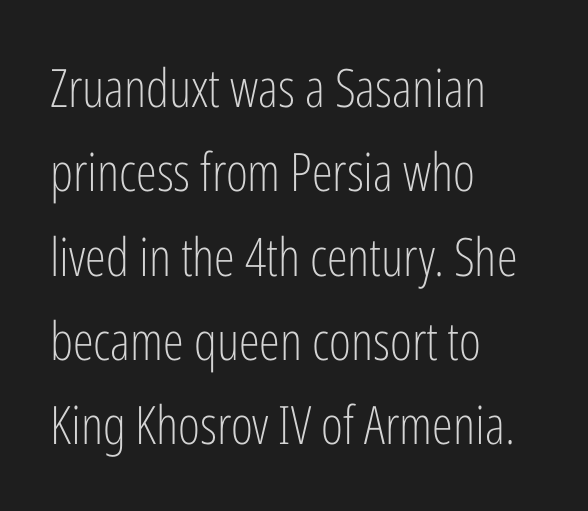
{"serif": "no", "italic": "no", "bold": "no", "weight": "light", "width": "condensed", "stroke_contrast": "low", "x_height": "medium", "monospaced": "no", "underline": "no", "align": "left", "line_spacing": "normal", "line_spacing_ratio": 1.59, "letter_spacing": "normal", "letter_spacing_em": 0.0, "glyph_px": 53}
